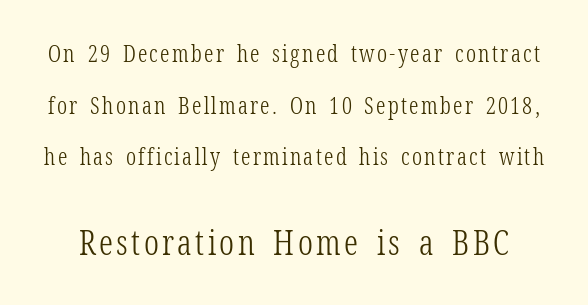
Q: Is the text bold? A: No.
Q: Is the text italic (slanted)? A: No, it is upright.
Q: Is the typeface a serif or a sans-serif typeface? A: Serif.
Q: Is the text underlined? A: No.
Q: Is the spacing between lines tight, normal or loose? A: Loose.
Q: Which block of text is set in a larger size, the first (top) or the second (bottom)? A: The second (bottom) one.
Q: Width (condensed, normal, or wide)? A: Condensed.
Q: Stroke contrast? A: Low.
Q: x-height? A: Medium.
Q: Monospaced? A: No.
